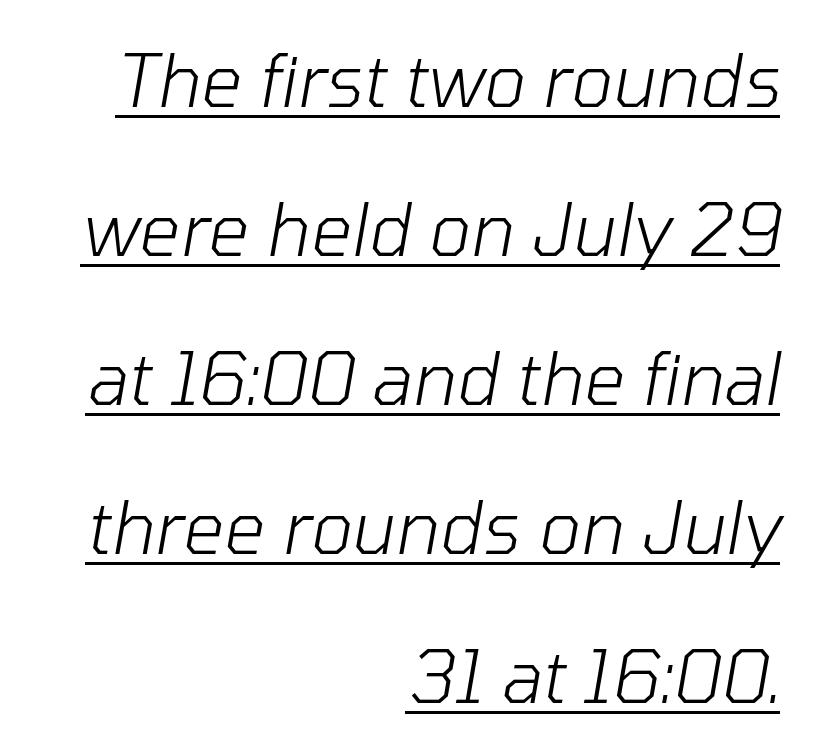
The rendering uses a large line-height, opening up the rows. Unbolded letterforms with no extra heft. Casual observation: everything's shoved over to the right. What stands out about the letter spacing? Nothing — it is the standard amount.
